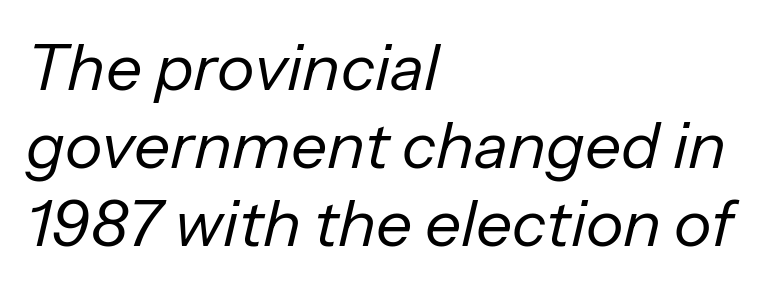
The image shows 64 px regular-weight type, italic (leaning right); set left-aligned, line spacing 1.22x, normal letter spacing, not underlined; low stroke contrast and a medium x-height.
